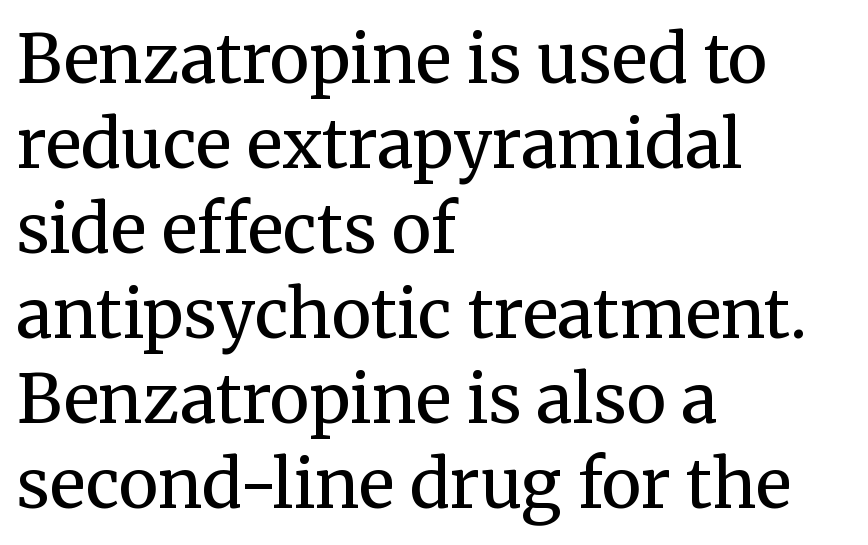
The image shows 67 px regular-weight serif type, upright; set left-aligned, normal line spacing (1.27x), normal letter spacing, not underlined; medium stroke contrast and a medium x-height.
